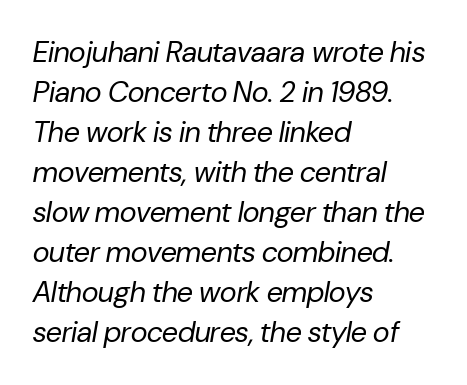
{"italic": "yes", "lean": "right", "slant_degrees": 10, "bold": "no", "weight": "regular", "width": "normal", "stroke_contrast": "low", "x_height": "medium", "monospaced": "no", "underline": "no", "align": "left", "line_spacing": "normal", "line_spacing_ratio": 1.38, "letter_spacing": "normal", "letter_spacing_em": 0.0, "glyph_px": 29}
